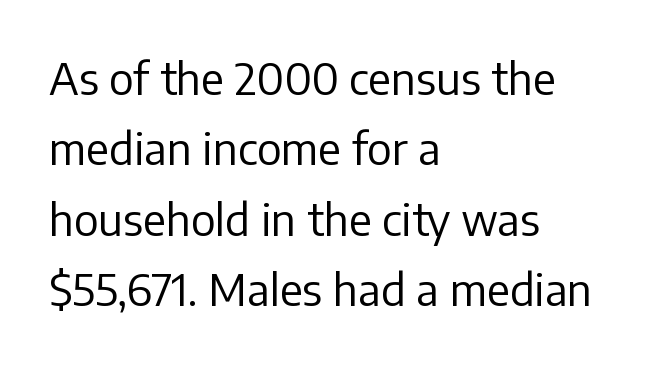
Descenders are the only things crossing below the line. Letters have the restrained weight of plain body copy at most. Spacing verdict: proportional, widths tailored to each character. These lines stack with their left ends in a neat column.
